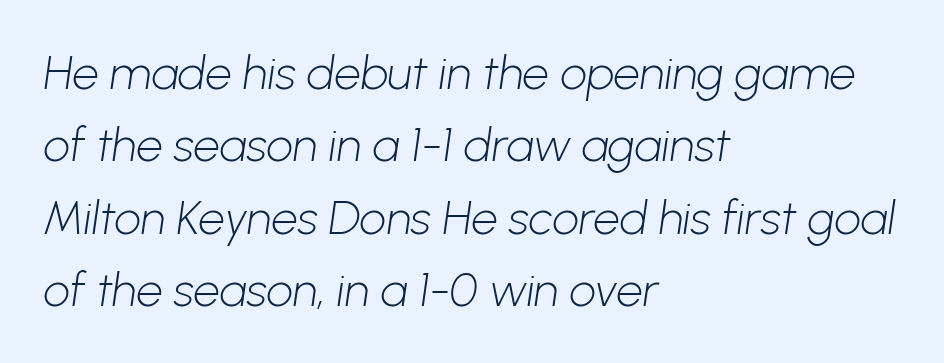
One glance says typical: line gaps are just what's usual. Stems here are at most as thick as an everyday book face. Honestly, the letter spacing is just normal — you wouldn't notice it. Varying glyph widths throughout — classic text-font behaviour. Just letters on the line, the space beneath them empty. Line starts are locked; line ends wander.
